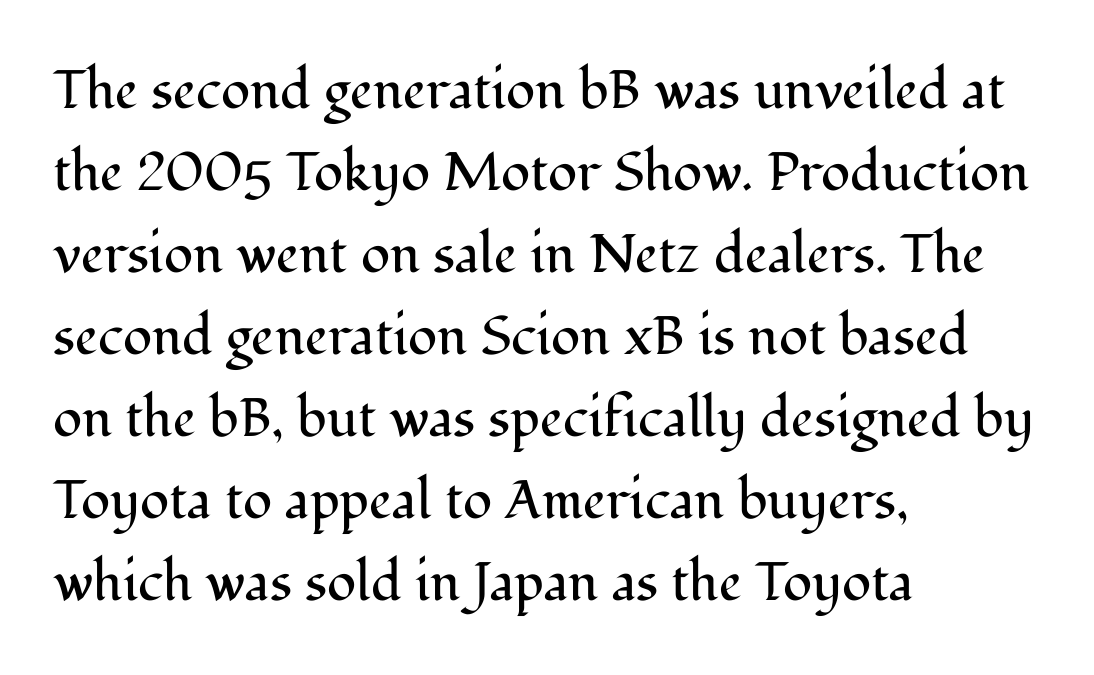
The lettering stays uniformly vertical, giving the passage a roman look. Stems here are at most as thick as an everyday book face. Looks like regular typesetting: each glyph gets only the width it needs. Characters follow at the spacing the type designer built in.
